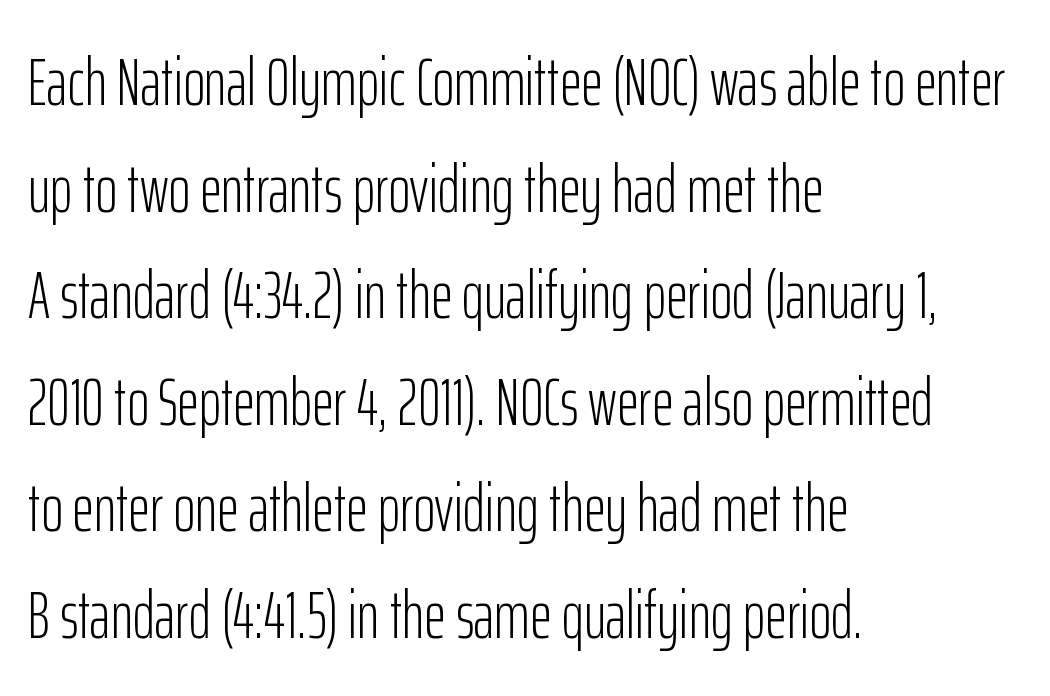
The image shows 67 px light, condensed sans-serif type, upright; set left-aligned, normal line spacing (1.59x), normal letter spacing, not underlined; low stroke contrast and a medium x-height.
